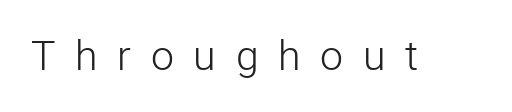
Q: Is the text bold? A: No.
Q: Is the text italic (slanted)? A: No, it is upright.
Q: Is the typeface a serif or a sans-serif typeface? A: Sans-serif.
Q: Is the text underlined? A: No.
Q: Is the spacing between letters normal or unusually wide? A: Unusually wide.
Q: Width (condensed, normal, or wide)? A: Normal.
Q: Stroke contrast? A: Low.
Q: x-height? A: Medium.
Q: Monospaced? A: No.
